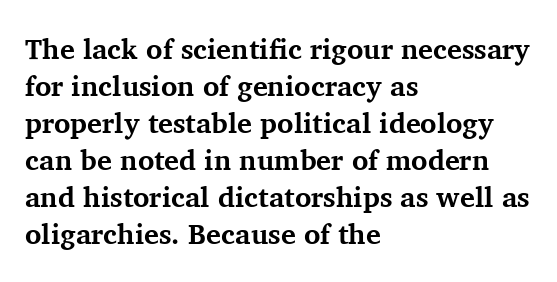
{"serif": "yes", "italic": "no", "bold": "yes", "weight": "bold", "width": "normal", "stroke_contrast": "medium", "x_height": "medium", "monospaced": "no", "underline": "no", "align": "left", "line_spacing": "normal", "line_spacing_ratio": 1.32, "letter_spacing": "normal", "letter_spacing_em": 0.0, "glyph_px": 28}
